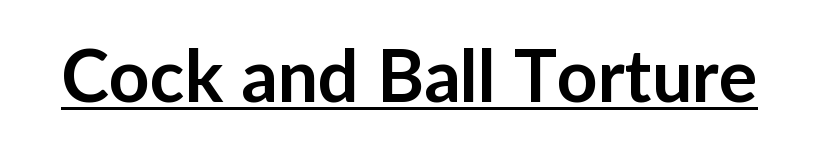
The image shows 72 px semibold sans-serif type, upright; set normal letter spacing, underlined; low stroke contrast and a medium x-height.
